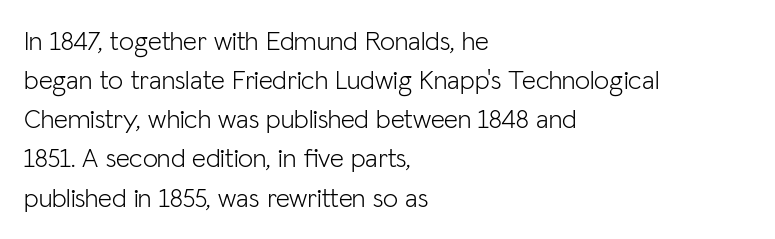
{"italic": "no", "bold": "no", "underline": "no", "align": "left", "line_spacing": "normal", "line_spacing_ratio": 1.45, "letter_spacing": "normal", "letter_spacing_em": 0.0, "glyph_px": 27}
